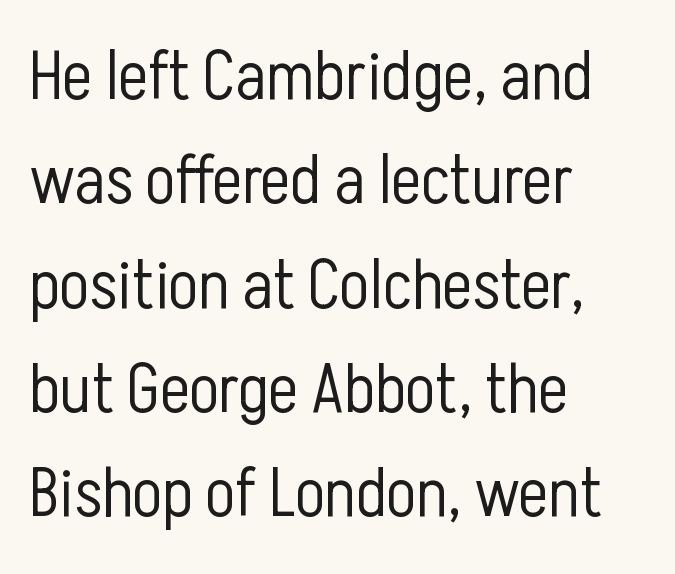
Do the letters lean? They stand straight. These lines stack with their left ends in a neat column. Check where the strokes stop: nothing finishes them off — pure sans. Weight class: somewhere from thin through regular. Reading down the column, the eye jumps a familiar distance to each next line.
